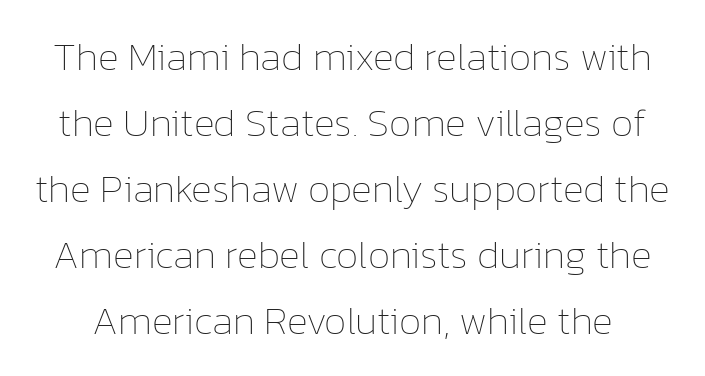
The image shows 40 px thin type, upright; set normal line spacing (1.65x), normal letter spacing, not underlined; low stroke contrast and a medium x-height.
